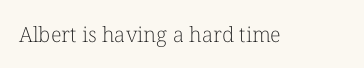
Q: Is the text bold? A: No.
Q: Is the text italic (slanted)? A: No, it is upright.
Q: Is the text underlined? A: No.
Q: Is the spacing between letters normal or unusually wide? A: Normal.
